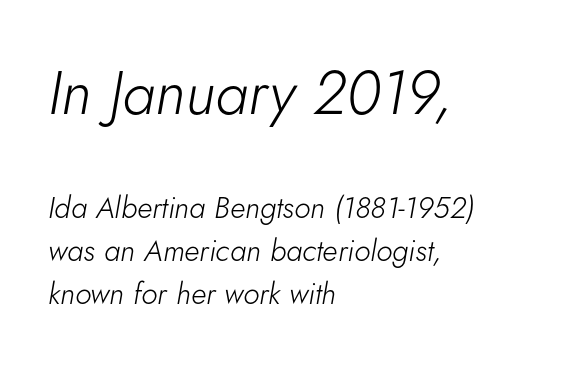
Is the type slanted? Yes — the strokes lean at a clear angle. Nothing heavy about these letters — not bold at all. How would I describe the line gaps? Plain and ordinary. A clean baseline with only descenders dipping below it. Caption: upper text group enlarged, lower text group reduced. The passage is arranged the way most books set body copy — flush left.
